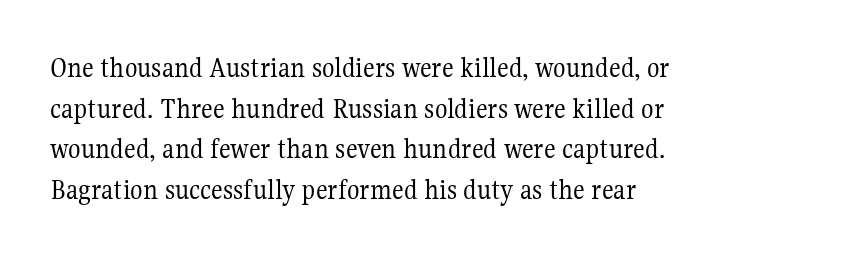
The image shows 29 px regular-weight serif type, upright; set left-aligned, normal line spacing (1.4x), normal letter spacing, not underlined; medium stroke contrast and a medium x-height.
